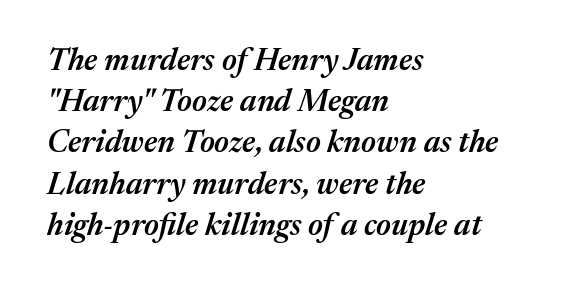
The image shows 31 px semibold type, italic (leaning right); set left-aligned, normal line spacing (1.33x), normal letter spacing, not underlined; medium stroke contrast and a medium x-height.
